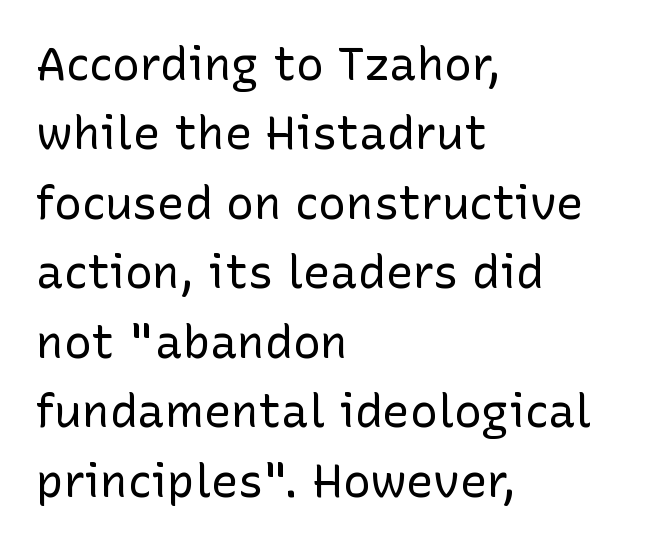
The image shows 46 px regular-weight sans-serif type, upright; set left-aligned, normal line spacing (1.51x), normal letter spacing, not underlined; low stroke contrast and a medium x-height.
